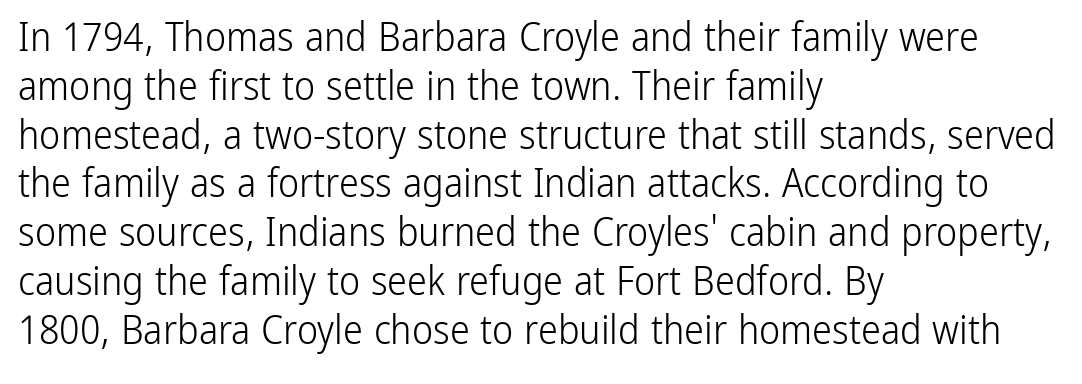
The image shows 40 px light, condensed sans-serif type, upright; set left-aligned, line spacing 1.22x, normal letter spacing, not underlined; low stroke contrast and a medium x-height.
